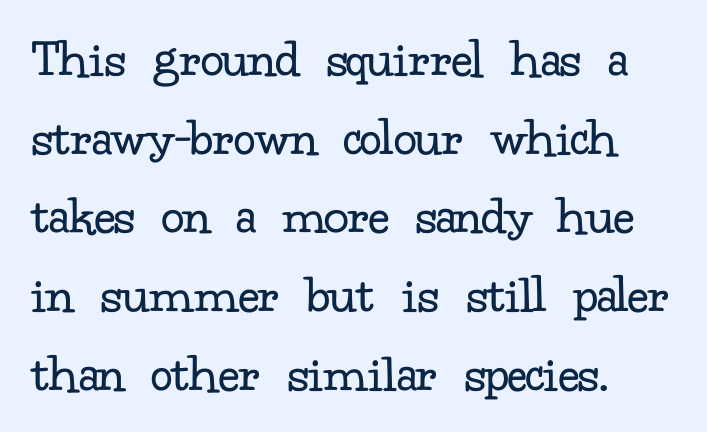
{"serif": "yes", "italic": "no", "bold": "no", "weight": "regular", "width": "normal", "stroke_contrast": "low", "x_height": "small", "monospaced": "no", "underline": "no", "align": "left", "line_spacing": "normal", "line_spacing_ratio": 1.43, "letter_spacing": "normal", "letter_spacing_em": 0.0, "glyph_px": 55}
